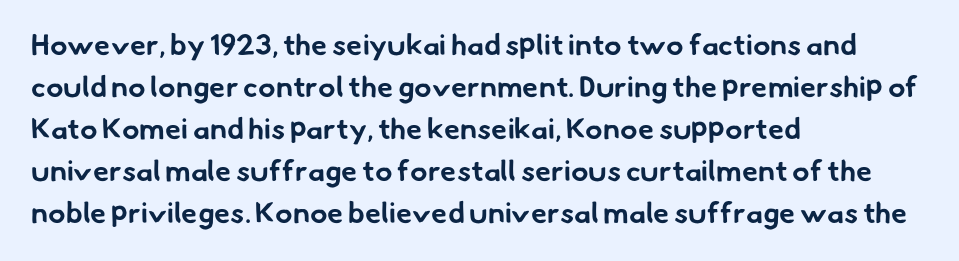
The passage shown is emphatically bold. A typesetter would call this leading conventional body-copy spacing. Regarding serifs, this sample does without them. Letters rest on an invisible, unmarked baseline.
